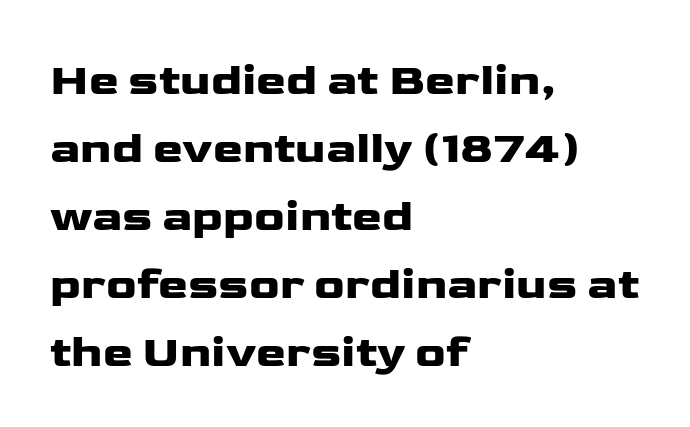
Q: Is the text italic (slanted)? A: No, it is upright.
Q: Is the typeface a serif or a sans-serif typeface? A: Sans-serif.
Q: Is the text underlined? A: No.
Q: How is the paragraph aligned? A: Left-aligned.
Q: Is the spacing between letters normal or unusually wide? A: Normal.
Q: Is the spacing between lines tight, normal or loose? A: Normal.
Q: Width (condensed, normal, or wide)? A: Wide.
Q: Stroke contrast? A: Low.
Q: x-height? A: Medium.
Q: Monospaced? A: No.
